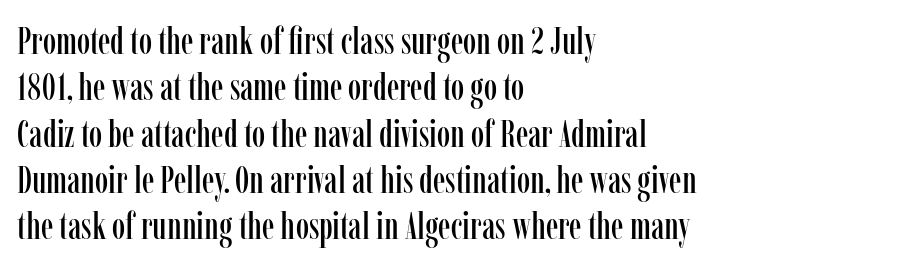
{"serif": "yes", "italic": "no", "width": "condensed", "stroke_contrast": "low", "x_height": "medium", "monospaced": "no", "underline": "no", "align": "left", "line_spacing_ratio": 1.22, "letter_spacing": "normal", "letter_spacing_em": 0.0, "glyph_px": 38}
